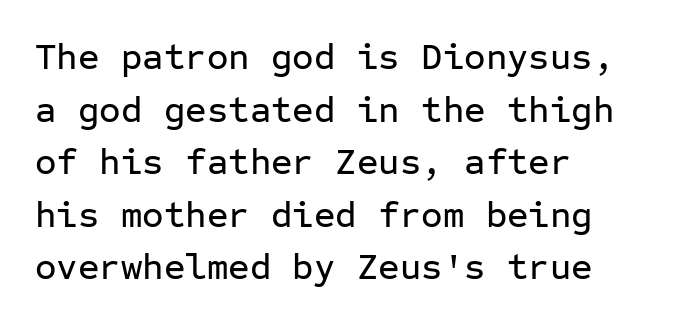
A typesetter would call this leading conventional body-copy spacing. Rendered with straight, roman letterforms. You could count columns in this text — the font is strictly monospaced. The words here are not underlined. Look at the bottom of the vertical strokes: they stop flat, with no serifs.
